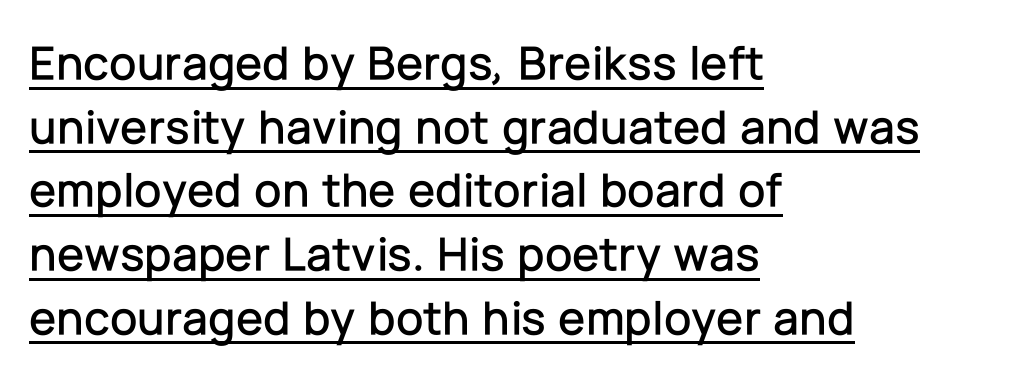
Q: Is the text italic (slanted)? A: No, it is upright.
Q: Is the typeface a serif or a sans-serif typeface? A: Sans-serif.
Q: Is the text underlined? A: Yes.
Q: How is the paragraph aligned? A: Left-aligned.
Q: Is the spacing between letters normal or unusually wide? A: Normal.
Q: Is the spacing between lines tight, normal or loose? A: Normal.
Q: Width (condensed, normal, or wide)? A: Normal.
Q: Stroke contrast? A: Low.
Q: x-height? A: Medium.
Q: Monospaced? A: No.
